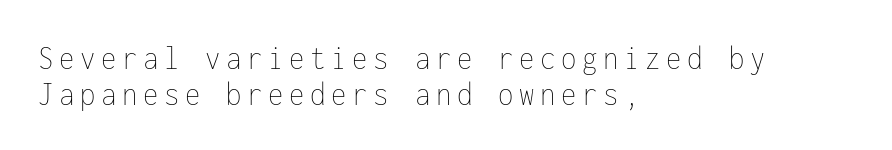
The image shows 35 px thin, condensed type, upright, monospaced; set left-aligned, tight line spacing (1.02x), not underlined; low stroke contrast and a medium x-height.
